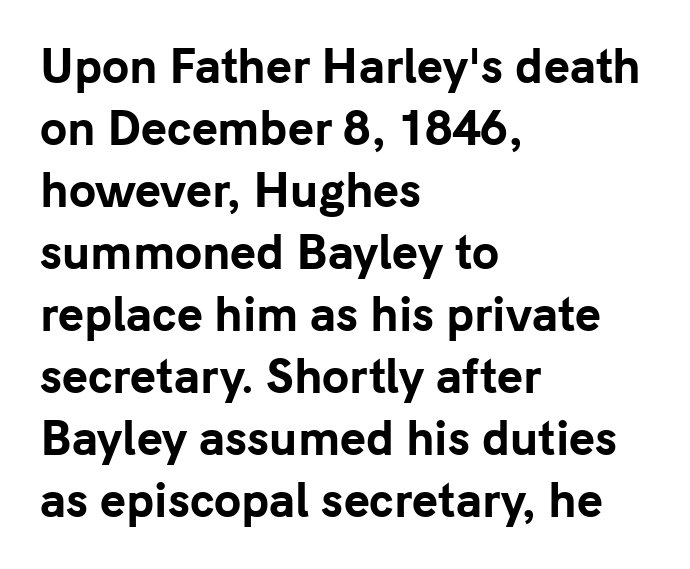
Q: Is the text bold? A: Yes.
Q: Is the text italic (slanted)? A: No, it is upright.
Q: Is the typeface a serif or a sans-serif typeface? A: Sans-serif.
Q: Is the text underlined? A: No.
Q: How is the paragraph aligned? A: Left-aligned.
Q: Is the spacing between letters normal or unusually wide? A: Normal.
Q: Is the spacing between lines tight, normal or loose? A: Normal.
Q: Width (condensed, normal, or wide)? A: Normal.
Q: Stroke contrast? A: Low.
Q: x-height? A: Medium.
Q: Monospaced? A: No.
